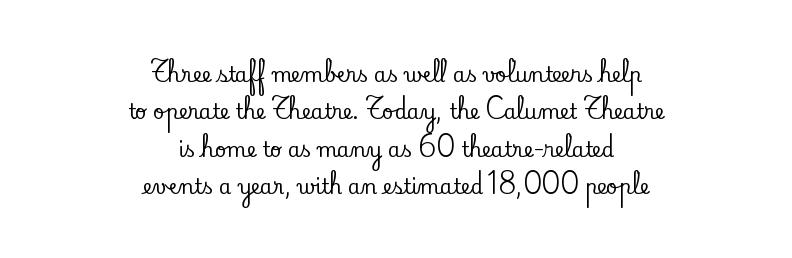
{"italic": "no", "underline": "no", "align": "center", "line_spacing_ratio": 1.87, "letter_spacing": "normal", "letter_spacing_em": 0.0, "glyph_px": 20}
